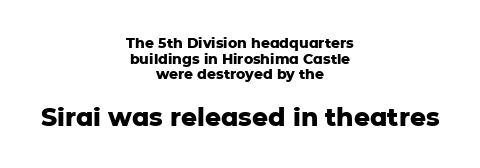
Q: Is the text bold? A: Yes.
Q: Is the text italic (slanted)? A: No, it is upright.
Q: Is the text underlined? A: No.
Q: How is the paragraph aligned? A: Centered.
Q: Is the spacing between letters normal or unusually wide? A: Normal.
Q: Is the spacing between lines tight, normal or loose? A: Tight.
Q: Which block of text is set in a larger size, the first (top) or the second (bottom)? A: The second (bottom) one.
